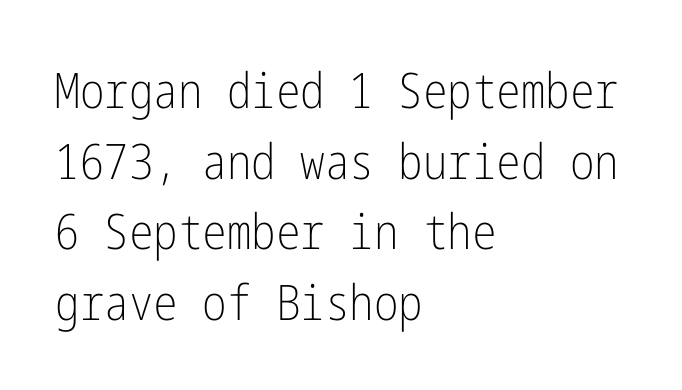
Is this a sans? Yes — the strokes have no serifs. Caption: multi-line text, flush left, ragged right. Weight: in the light-to-regular range. The passage shown has conventional tracking throughout.
